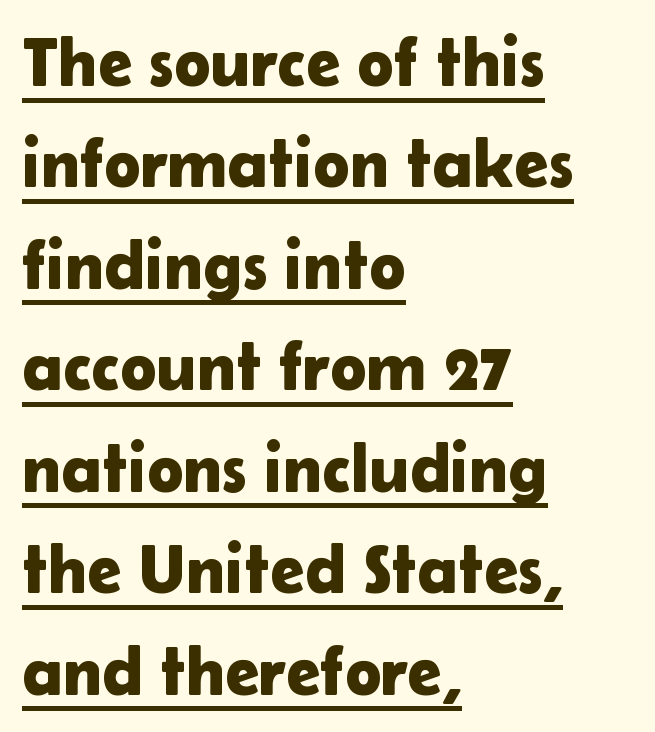
{"serif": "no", "italic": "no", "width": "normal", "stroke_contrast": "low", "x_height": "medium", "monospaced": "no", "underline": "yes", "align": "left", "line_spacing": "normal", "line_spacing_ratio": 1.47, "letter_spacing": "normal", "letter_spacing_em": 0.0, "glyph_px": 69}
